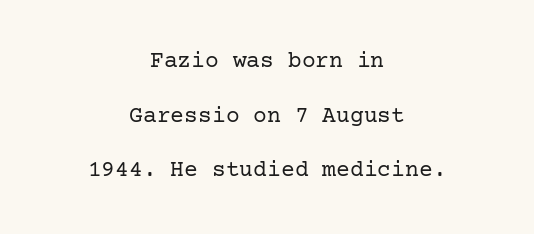
Q: Is the text bold? A: No.
Q: Is the text italic (slanted)? A: No, it is upright.
Q: Is the text underlined? A: No.
Q: How is the paragraph aligned? A: Centered.
Q: Is the spacing between letters normal or unusually wide? A: Normal.
Q: Is the spacing between lines tight, normal or loose? A: Loose.
